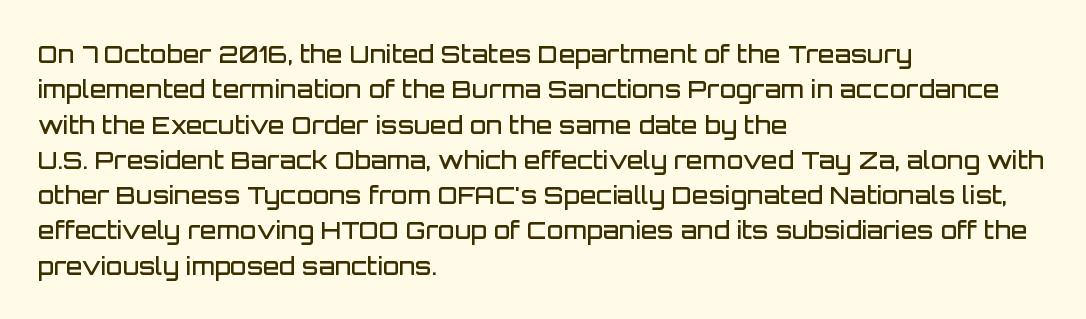
The image shows 24 px text type, upright; set left-aligned, normal line spacing (1.47x), normal letter spacing, not underlined.
